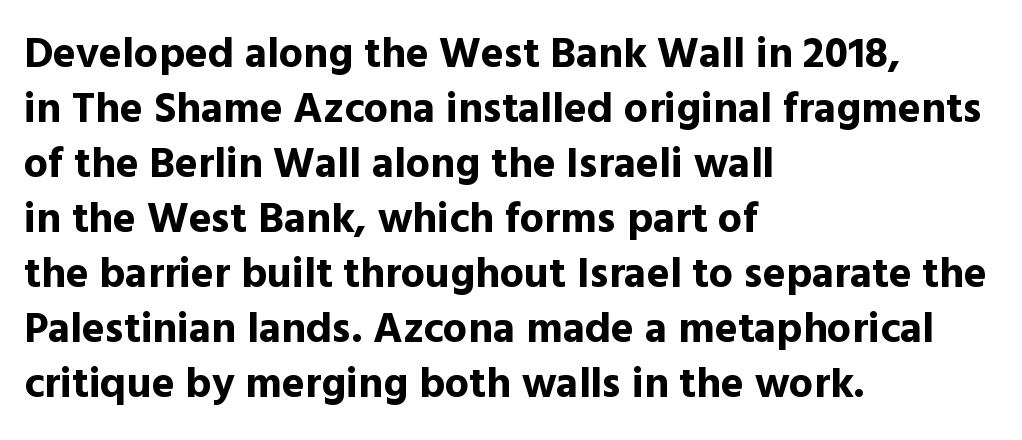
{"serif": "no", "italic": "no", "bold": "yes", "weight": "bold", "width": "normal", "x_height": "medium", "monospaced": "no", "underline": "no", "align": "left", "line_spacing": "normal", "line_spacing_ratio": 1.28, "letter_spacing": "normal", "letter_spacing_em": 0.0, "glyph_px": 43}
